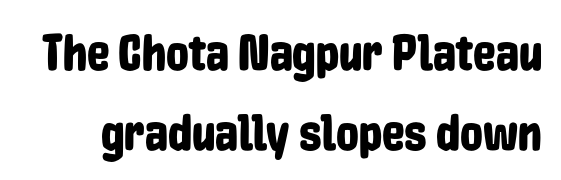
Q: Is the text italic (slanted)? A: No, it is upright.
Q: Is the typeface a serif or a sans-serif typeface? A: Sans-serif.
Q: Is the text underlined? A: No.
Q: Is the spacing between letters normal or unusually wide? A: Normal.
Q: Is the spacing between lines tight, normal or loose? A: Normal.
Q: Width (condensed, normal, or wide)? A: Condensed.
Q: Stroke contrast? A: Low.
Q: x-height? A: Medium.
Q: Monospaced? A: No.
